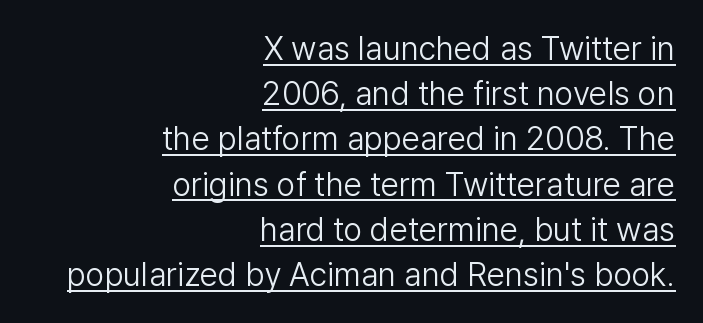
Q: Is the text bold? A: No.
Q: Is the text italic (slanted)? A: No, it is upright.
Q: Is the typeface a serif or a sans-serif typeface? A: Sans-serif.
Q: Is the text underlined? A: Yes.
Q: How is the paragraph aligned? A: Right-aligned.
Q: Is the spacing between letters normal or unusually wide? A: Normal.
Q: Is the spacing between lines tight, normal or loose? A: Normal.
Q: Width (condensed, normal, or wide)? A: Normal.
Q: Stroke contrast? A: Low.
Q: x-height? A: Medium.
Q: Monospaced? A: No.
